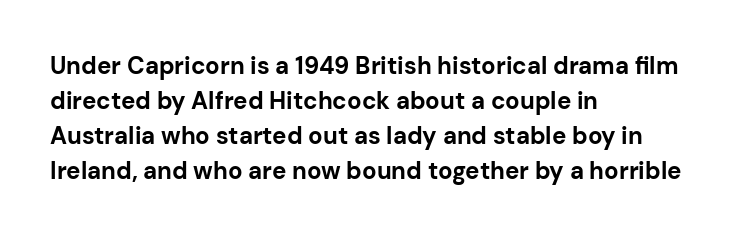
Q: Is the text bold? A: Yes.
Q: Is the text italic (slanted)? A: No, it is upright.
Q: Is the text underlined? A: No.
Q: How is the paragraph aligned? A: Left-aligned.
Q: Is the spacing between letters normal or unusually wide? A: Normal.
Q: Is the spacing between lines tight, normal or loose? A: Normal.
